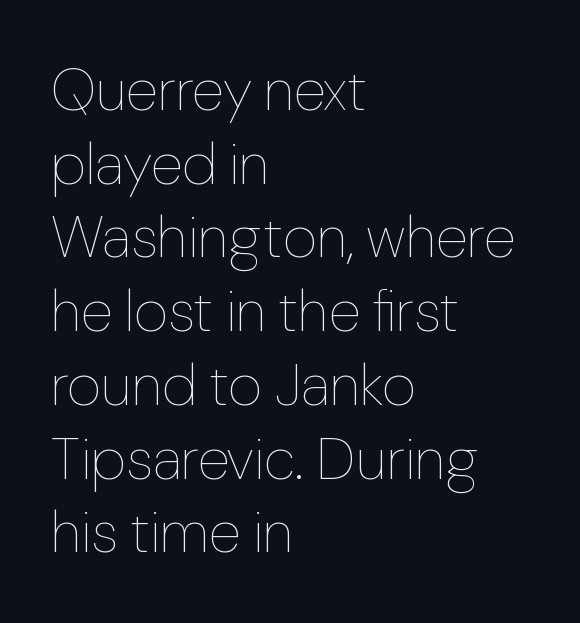
The image shows 59 px thin type, upright; set left-aligned, normal line spacing (1.25x), normal letter spacing, not underlined; low stroke contrast and a medium x-height.
